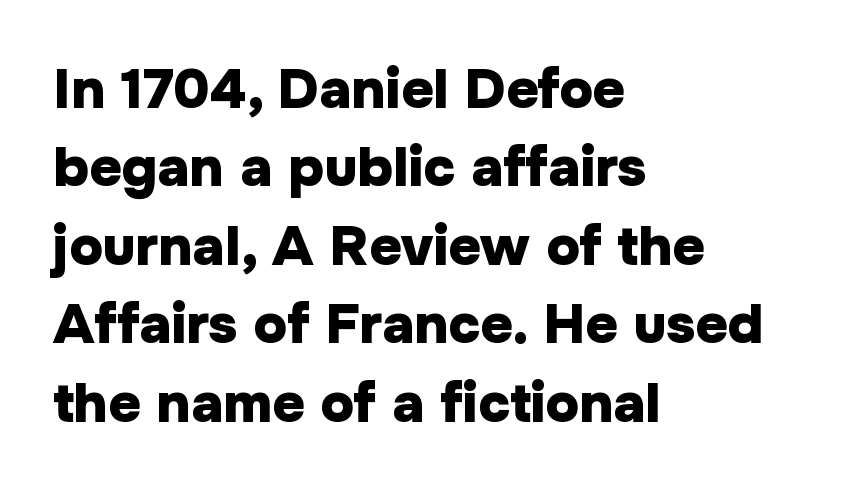
Q: Is the text bold? A: Yes.
Q: Is the text italic (slanted)? A: No, it is upright.
Q: Is the typeface a serif or a sans-serif typeface? A: Sans-serif.
Q: Is the text underlined? A: No.
Q: How is the paragraph aligned? A: Left-aligned.
Q: Is the spacing between letters normal or unusually wide? A: Normal.
Q: Is the spacing between lines tight, normal or loose? A: Normal.
Q: Width (condensed, normal, or wide)? A: Normal.
Q: Stroke contrast? A: Low.
Q: x-height? A: Medium.
Q: Monospaced? A: No.
